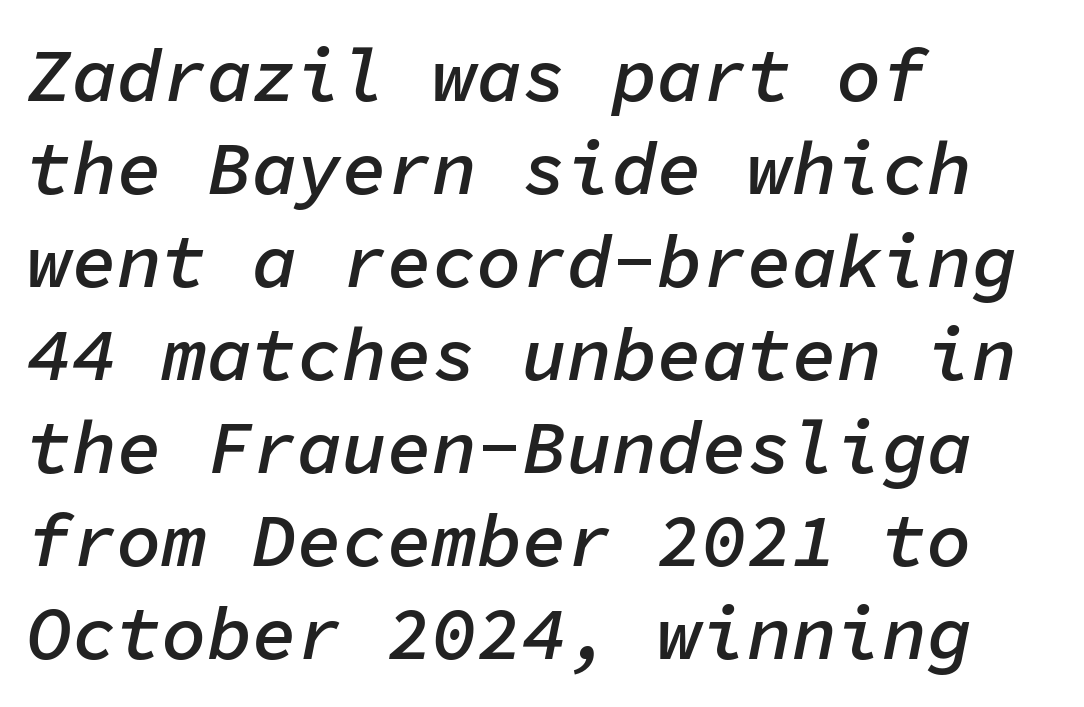
{"italic": "yes", "lean": "right", "slant_degrees": 11, "bold": "semi", "weight": "semibold", "width": "normal", "stroke_contrast": "low", "x_height": "medium", "monospaced": "yes", "underline": "no", "align": "left", "line_spacing_ratio": 1.24, "letter_spacing": "normal", "letter_spacing_em": 0.0, "glyph_px": 75}
